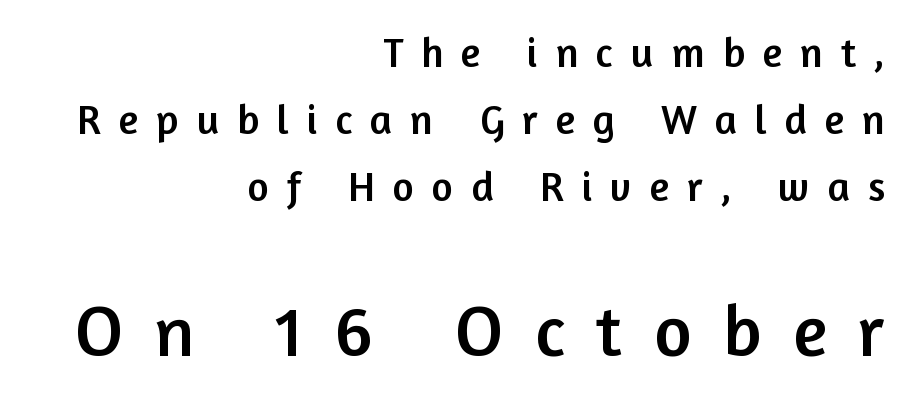
Here the second block reads like a headline and the first like body copy. Classification — sans serif. Here the designer chose a conventional face with non-uniform glyph widths. Posture: straight, roman, zero tilt. In terms of leading, this rendering sits right in the middle. Letter spacing: wide.
